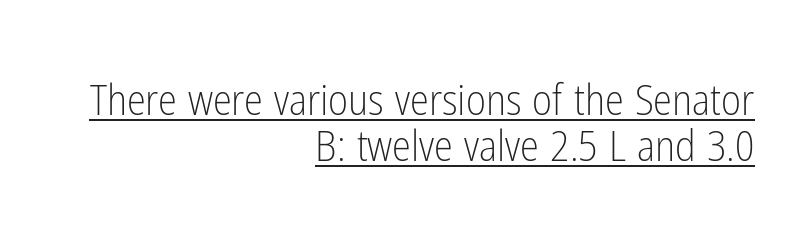
Q: Is the text bold? A: No.
Q: Is the text italic (slanted)? A: No, it is upright.
Q: Is the typeface a serif or a sans-serif typeface? A: Sans-serif.
Q: Is the text underlined? A: Yes.
Q: How is the paragraph aligned? A: Right-aligned.
Q: Is the spacing between letters normal or unusually wide? A: Normal.
Q: Is the spacing between lines tight, normal or loose? A: Tight.
Q: Width (condensed, normal, or wide)? A: Condensed.
Q: Stroke contrast? A: Low.
Q: x-height? A: Medium.
Q: Monospaced? A: No.
